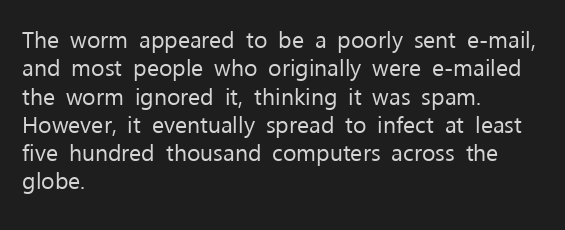
{"italic": "no", "bold": "no", "underline": "no", "align": "left", "line_spacing_ratio": 1.23, "letter_spacing": "normal", "letter_spacing_em": 0.0, "glyph_px": 23}
